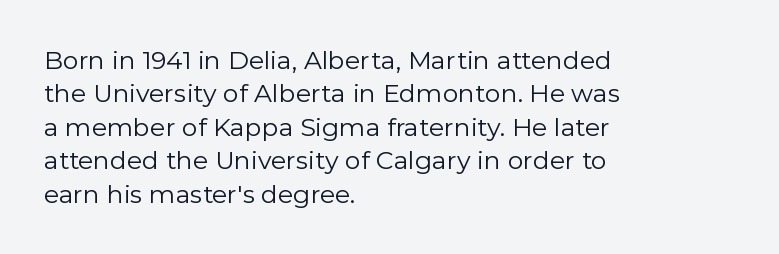
Q: Is the text bold? A: No.
Q: Is the text italic (slanted)? A: No, it is upright.
Q: Is the text underlined? A: No.
Q: How is the paragraph aligned? A: Left-aligned.
Q: Is the spacing between letters normal or unusually wide? A: Normal.
Q: Is the spacing between lines tight, normal or loose? A: Normal.
